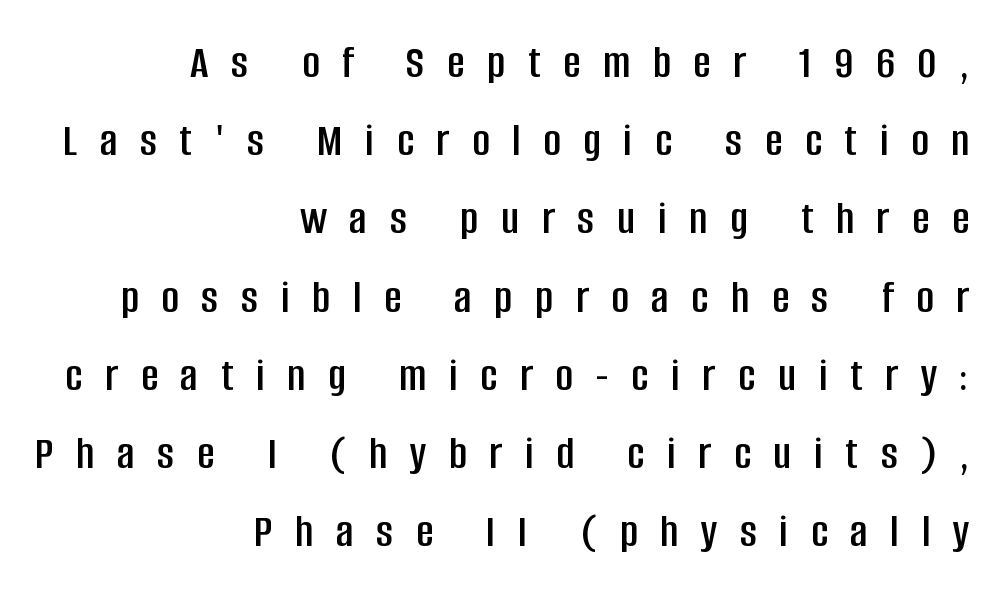
In terms of letterform style, serifs are entirely absent. The face used here is proportionally spaced, like ordinary book or web type. A roman cut, with each character standing at attention. The line texture is sparse and dotted thanks to wide tracking. Normally led — the rows are evenly, conventionally spaced. The typesetter chose a ragged-left arrangement here.
